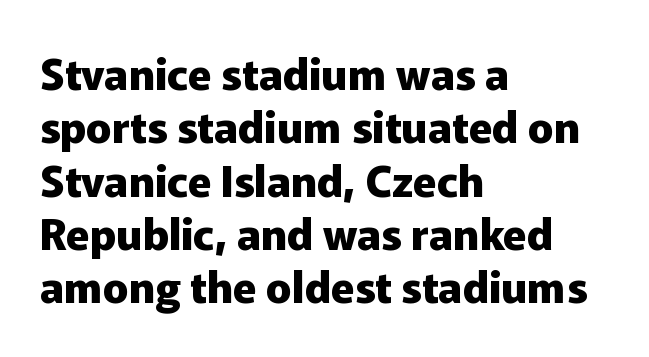
The rendering uses natural spacing where letterforms have individual widths. A dark, heavy texture on the line: the type is bold. The glyphs in this specimen are sans serif. Observe the ordinary spacing: letters are neighbours, not strangers. The foot of each line stays bare and open. Caption: multi-line text, flush left, ragged right.
